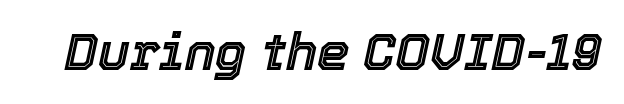
Q: Is the text italic (slanted)? A: Yes, it leans right by about 12 degrees.
Q: Is the text underlined? A: No.
Q: Is the spacing between letters normal or unusually wide? A: Normal.
Q: Width (condensed, normal, or wide)? A: Normal.
Q: x-height? A: Medium.
Q: Monospaced? A: No.
